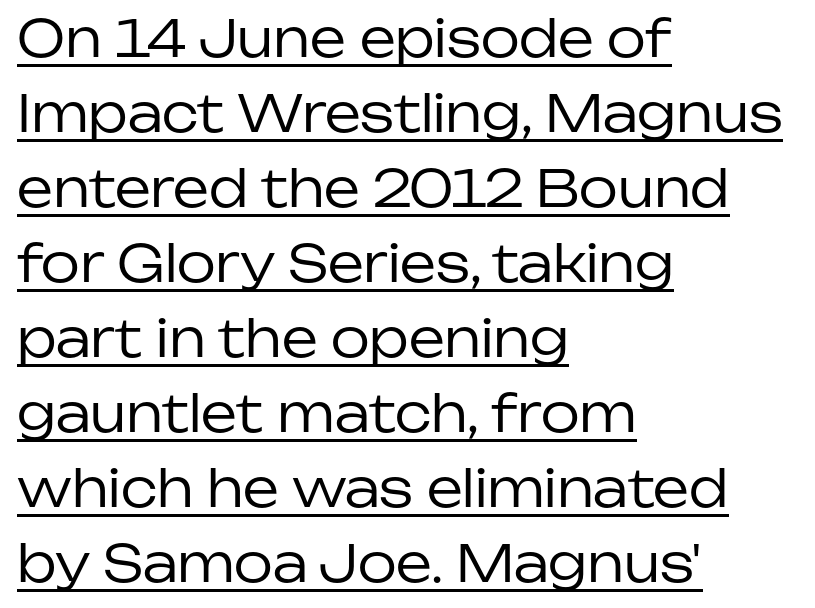
The image shows 51 px regular-weight sans-serif type, upright; set left-aligned, normal line spacing (1.47x), normal letter spacing, underlined; low stroke contrast and a medium x-height.
